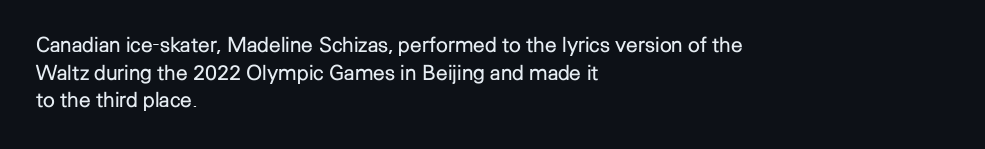
Teacher's note: observe the even left margin — that is flush-left alignment. The line texture is even and compact thanks to regular tracking. The lettering stays uniformly vertical, giving the passage a roman look. The baseline area is clear.
